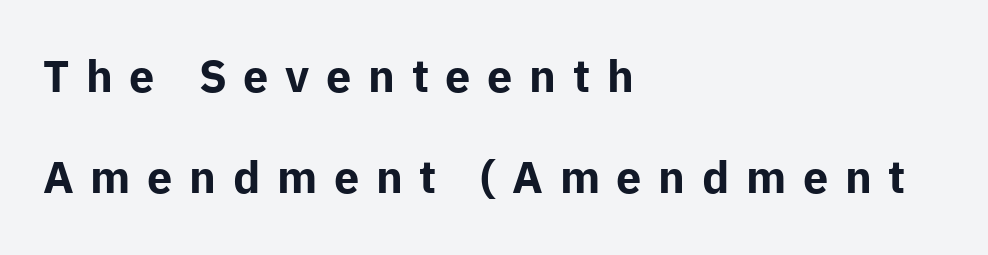
Q: Is the text bold? A: Yes.
Q: Is the text italic (slanted)? A: No, it is upright.
Q: Is the typeface a serif or a sans-serif typeface? A: Sans-serif.
Q: Is the text underlined? A: No.
Q: How is the paragraph aligned? A: Left-aligned.
Q: Is the spacing between letters normal or unusually wide? A: Unusually wide.
Q: Is the spacing between lines tight, normal or loose? A: Loose.
Q: Width (condensed, normal, or wide)? A: Normal.
Q: Stroke contrast? A: Low.
Q: x-height? A: Medium.
Q: Monospaced? A: No.
